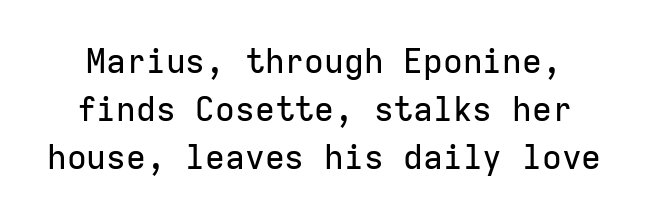
Q: Is the text italic (slanted)? A: No, it is upright.
Q: Is the typeface a serif or a sans-serif typeface? A: Sans-serif.
Q: Is the text underlined? A: No.
Q: Is the spacing between letters normal or unusually wide? A: Normal.
Q: Is the spacing between lines tight, normal or loose? A: Normal.
Q: Width (condensed, normal, or wide)? A: Normal.
Q: Stroke contrast? A: Low.
Q: x-height? A: Medium.
Q: Monospaced? A: Yes.
